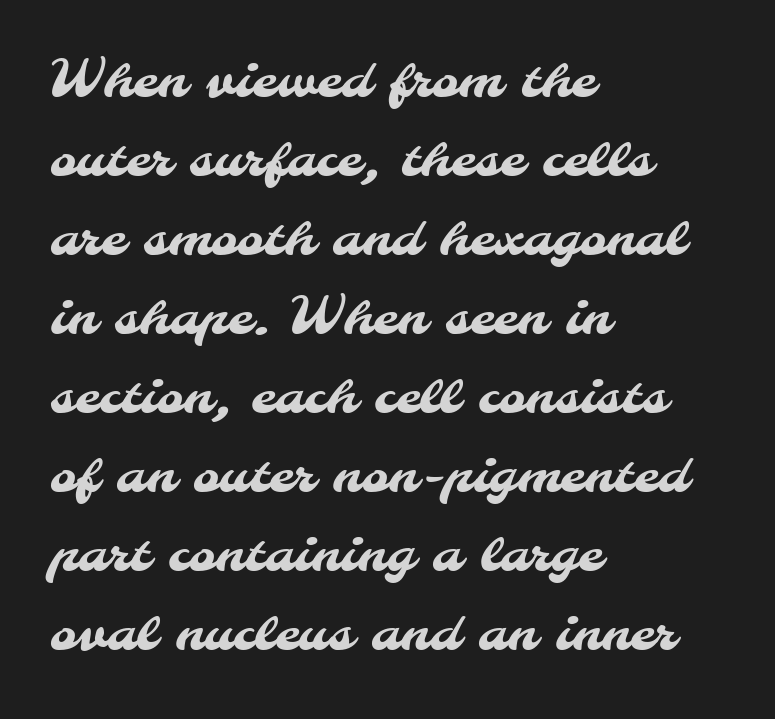
Varying glyph widths throughout — classic text-font behaviour. What kind of face is this? One without serifs — a sans. One-word summary of the alignment: left. Here the glyphs are tracked normally, forming tight word shapes. Just letters on the line, the space beneath them empty. Regarding leading, the lines here are spaced in the standard way.
